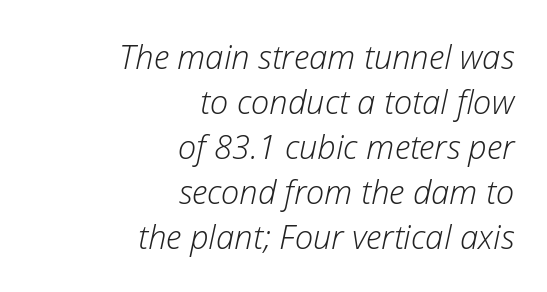
Q: Is the text bold? A: No.
Q: Is the text italic (slanted)? A: Yes, it leans right by about 12 degrees.
Q: Is the text underlined? A: No.
Q: How is the paragraph aligned? A: Right-aligned.
Q: Is the spacing between letters normal or unusually wide? A: Normal.
Q: Is the spacing between lines tight, normal or loose? A: Normal.
Q: Width (condensed, normal, or wide)? A: Normal.
Q: Stroke contrast? A: Low.
Q: x-height? A: Medium.
Q: Monospaced? A: No.
